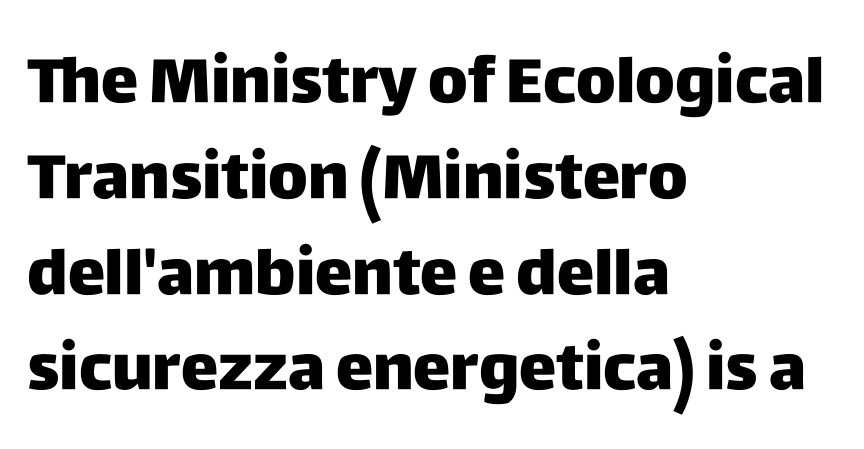
The image shows 63 px sans-serif type, upright; set left-aligned, normal line spacing (1.52x), normal letter spacing, not underlined; low stroke contrast and a large x-height.
